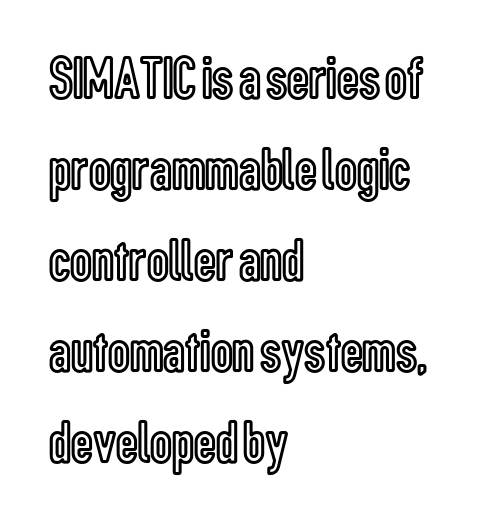
{"italic": "no", "width": "condensed", "x_height": "medium", "monospaced": "no", "underline": "no", "align": "left", "line_spacing": "normal", "line_spacing_ratio": 1.49, "letter_spacing": "normal", "letter_spacing_em": 0.0, "glyph_px": 61}
